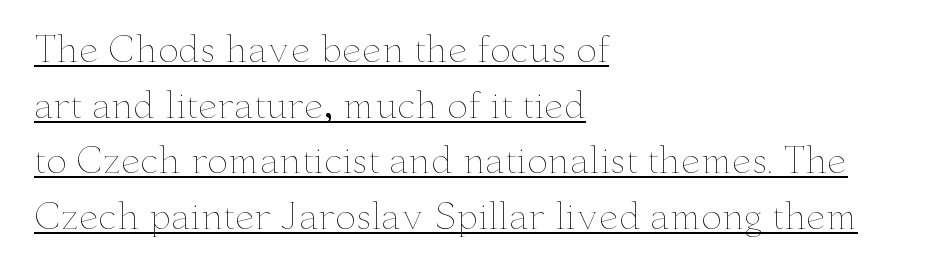
{"italic": "no", "bold": "no", "weight": "thin", "width": "wide", "stroke_contrast": "low", "x_height": "small", "monospaced": "no", "underline": "yes", "align": "left", "line_spacing": "normal", "line_spacing_ratio": 1.59, "letter_spacing": "normal", "letter_spacing_em": 0.0, "glyph_px": 35}
